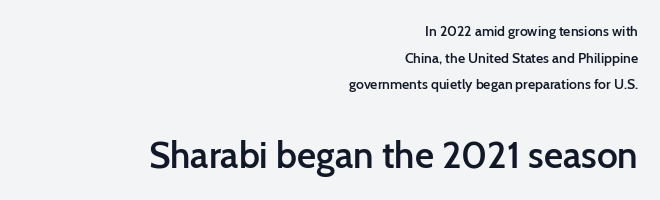
The image shows 37 px semibold sans-serif type, upright; set right-aligned, loose line spacing (1.91x), normal letter spacing, not underlined; the second (bottom) block is 2.64x larger; low stroke contrast and a medium x-height.
